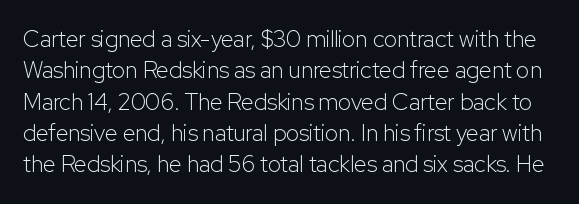
Q: Is the text bold? A: No.
Q: Is the text italic (slanted)? A: No, it is upright.
Q: Is the text underlined? A: No.
Q: Is the spacing between letters normal or unusually wide? A: Normal.
Q: Is the spacing between lines tight, normal or loose? A: Normal.
